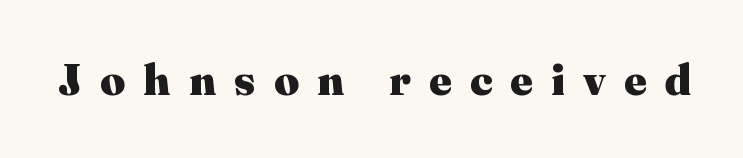
Every stem runs plumb, perpendicular to the baseline. Underlining? Definitely not there. Compared with typical body copy, the letter spacing here is much looser. Varying glyph widths throughout — classic text-font behaviour.
